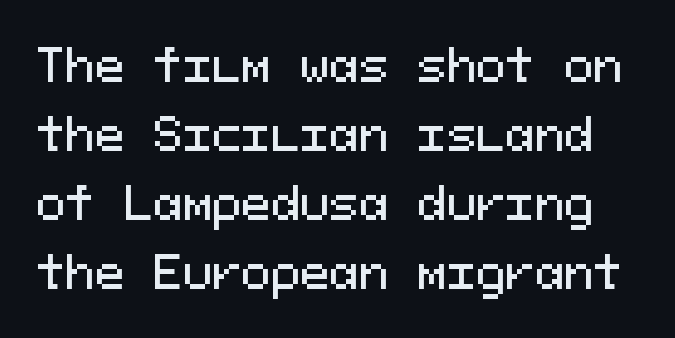
The image shows 44 px sans-serif type, upright, monospaced; set normal line spacing (1.57x), normal letter spacing, not underlined; medium stroke contrast and a medium x-height.
